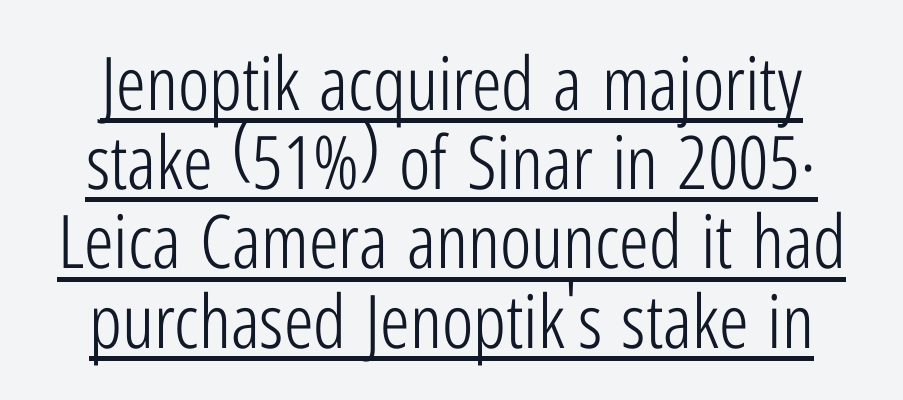
{"serif": "no", "italic": "no", "bold": "no", "weight": "light", "width": "condensed", "stroke_contrast": "low", "x_height": "medium", "monospaced": "no", "underline": "yes", "line_spacing": "tight", "line_spacing_ratio": 1.07, "letter_spacing": "normal", "letter_spacing_em": 0.0, "glyph_px": 74}
